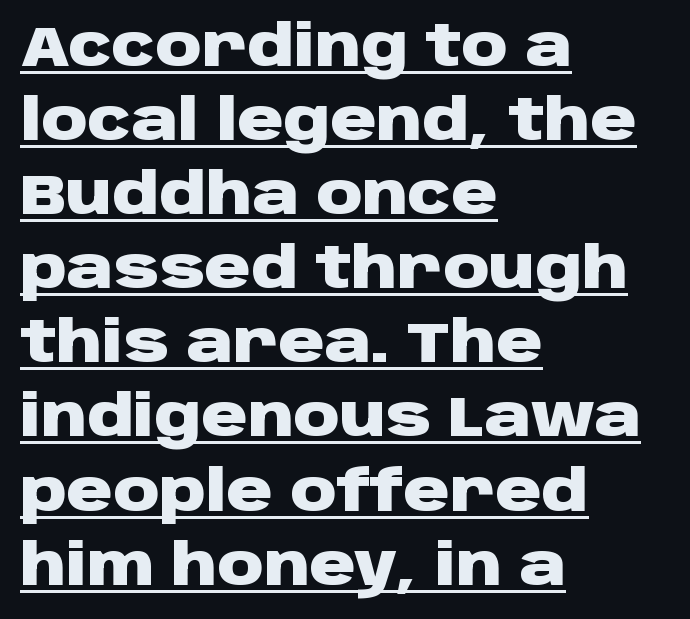
The image shows 57 px heavy, wide sans-serif type, upright; set left-aligned, normal line spacing (1.3x), normal letter spacing, underlined; low stroke contrast and a large x-height.
